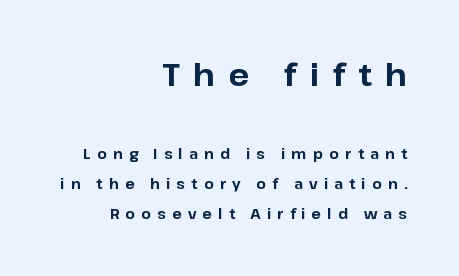
{"serif": "no", "italic": "no", "bold": "yes", "weight": "bold", "width": "normal", "stroke_contrast": "low", "x_height": "medium", "monospaced": "no", "underline": "no", "align": "right", "line_spacing": "loose", "line_spacing_ratio": 2.16, "letter_spacing": "wide", "letter_spacing_em": 0.44, "larger_block": "first", "size_ratio": 2.21, "glyph_px": 31}
